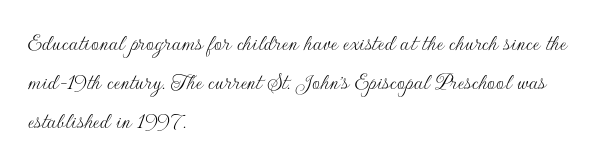
Q: Is the text bold? A: No.
Q: Is the text italic (slanted)? A: Yes.
Q: Is the text underlined? A: No.
Q: How is the paragraph aligned? A: Left-aligned.
Q: Is the spacing between letters normal or unusually wide? A: Normal.
Q: Is the spacing between lines tight, normal or loose? A: Normal.
